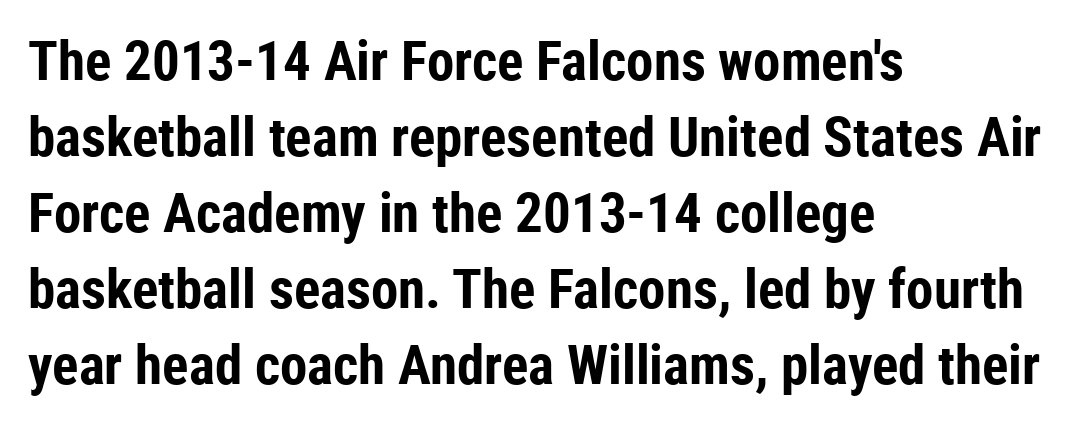
A full-strength bold gives these letters their thick strokes. Notice how descenders clear the ascenders below comfortably — that's standard leading. Note the varied advance widths — an 'i' is clearly narrower than an 'm'. This is the regular roman posture of the typeface.
